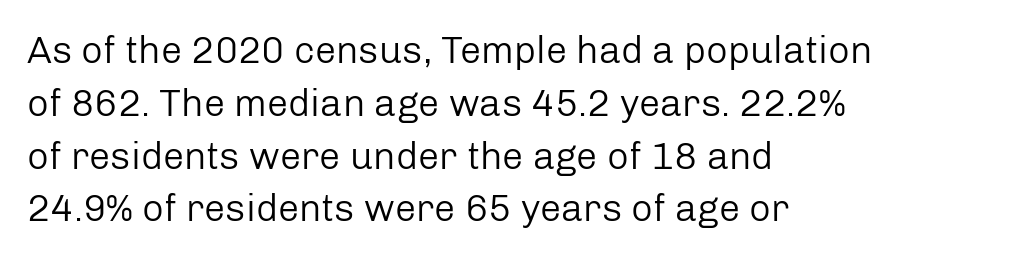
{"serif": "no", "italic": "no", "bold": "no", "weight": "regular", "width": "normal", "stroke_contrast": "low", "x_height": "medium", "monospaced": "no", "underline": "no", "align": "left", "line_spacing": "normal", "line_spacing_ratio": 1.39, "letter_spacing": "normal", "letter_spacing_em": 0.0, "glyph_px": 38}
